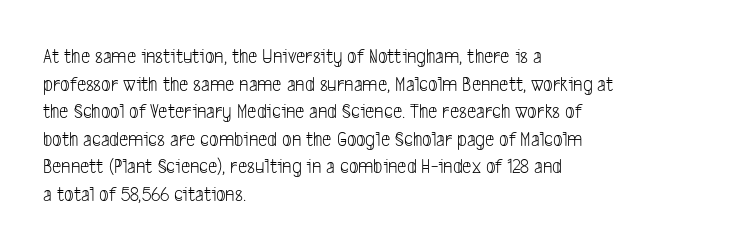
Q: Is the text bold? A: No.
Q: Is the text underlined? A: No.
Q: How is the paragraph aligned? A: Left-aligned.
Q: Is the spacing between letters normal or unusually wide? A: Normal.
Q: Is the spacing between lines tight, normal or loose? A: Normal.
